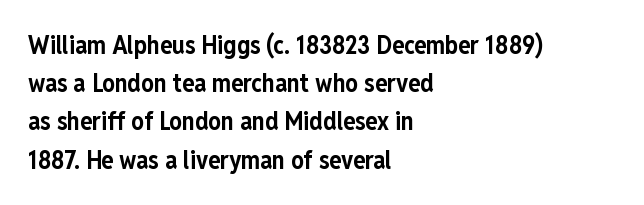
Q: Is the text bold? A: Yes.
Q: Is the text italic (slanted)? A: No, it is upright.
Q: Is the text underlined? A: No.
Q: How is the paragraph aligned? A: Left-aligned.
Q: Is the spacing between letters normal or unusually wide? A: Normal.
Q: Is the spacing between lines tight, normal or loose? A: Normal.
